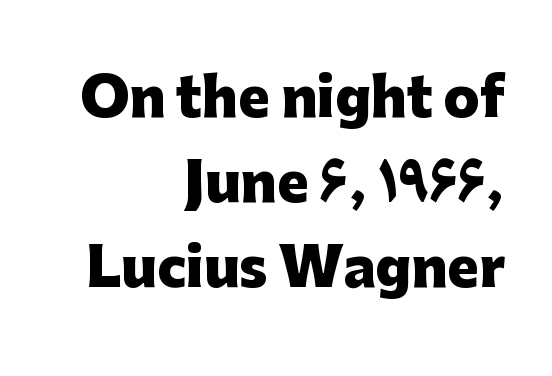
{"serif": "no", "italic": "no", "bold": "yes", "weight": "heavy", "width": "normal", "stroke_contrast": "low", "x_height": "medium", "monospaced": "no", "underline": "no", "align": "right", "line_spacing": "normal", "line_spacing_ratio": 1.6, "letter_spacing": "normal", "letter_spacing_em": 0.0, "glyph_px": 53}
